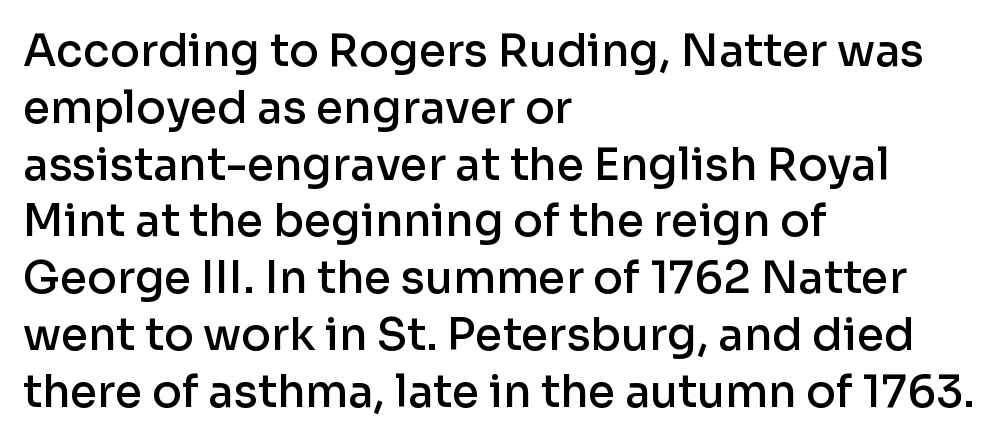
Q: Is the text bold? A: Semi-bold.
Q: Is the text italic (slanted)? A: No, it is upright.
Q: Is the typeface a serif or a sans-serif typeface? A: Sans-serif.
Q: Is the text underlined? A: No.
Q: How is the paragraph aligned? A: Left-aligned.
Q: Is the spacing between letters normal or unusually wide? A: Normal.
Q: Is the spacing between lines tight, normal or loose? A: Normal.
Q: Width (condensed, normal, or wide)? A: Normal.
Q: Stroke contrast? A: Low.
Q: x-height? A: Medium.
Q: Monospaced? A: No.
